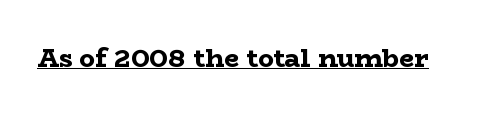
{"italic": "no", "bold": "yes", "underline": "yes", "letter_spacing": "normal", "letter_spacing_em": 0.0, "glyph_px": 26}
